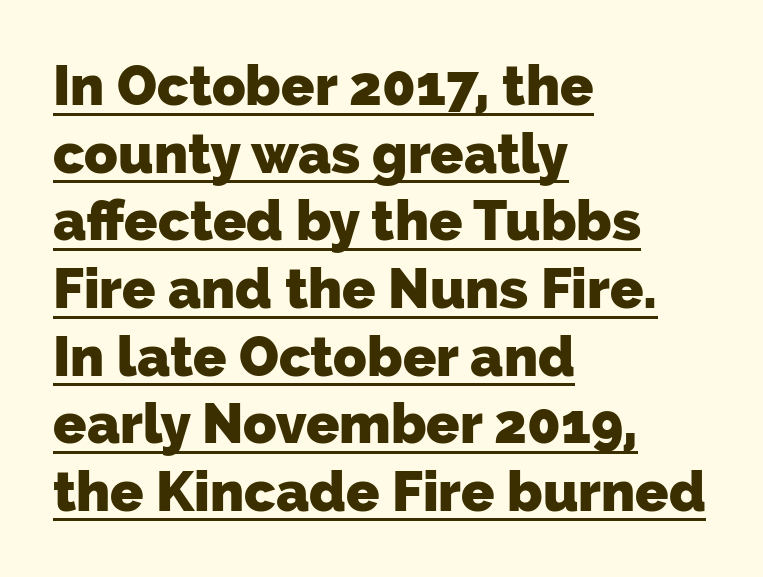
The image shows 55 px heavy sans-serif type; set left-aligned, line spacing 1.23x, normal letter spacing, underlined; low stroke contrast and a medium x-height.
